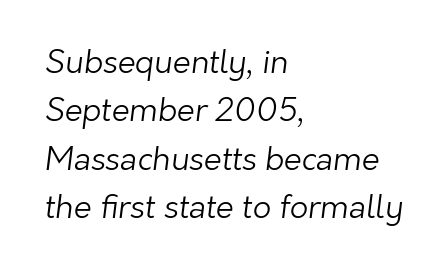
A typesetter would call this proportional, since set widths differ per character. Line starts are locked; line ends wander. Letter spacing: default. Glance below the letters and you will spot only blank space.
